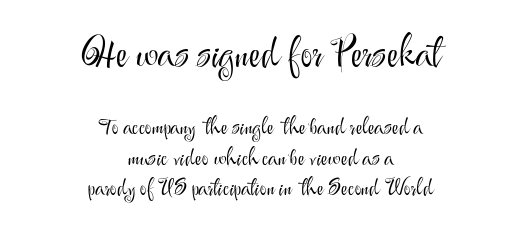
The image shows 41 px light sans-serif type; set centered, normal line spacing (1.34x), normal letter spacing, not underlined; the first (top) block is 1.78x larger; medium stroke contrast and a small x-height.
